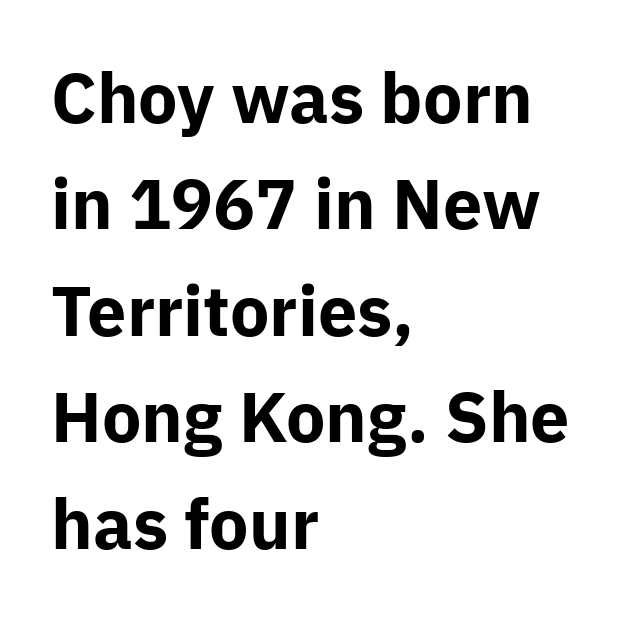
Q: Is the text bold? A: Yes.
Q: Is the text italic (slanted)? A: No, it is upright.
Q: Is the typeface a serif or a sans-serif typeface? A: Sans-serif.
Q: Is the text underlined? A: No.
Q: How is the paragraph aligned? A: Left-aligned.
Q: Is the spacing between letters normal or unusually wide? A: Normal.
Q: Is the spacing between lines tight, normal or loose? A: Normal.
Q: Width (condensed, normal, or wide)? A: Normal.
Q: Stroke contrast? A: Low.
Q: x-height? A: Medium.
Q: Monospaced? A: No.
